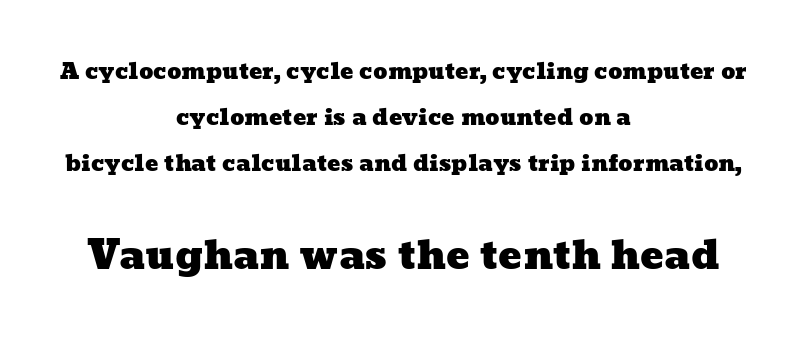
Honestly, the rows look like they've been pulled way apart. The tracking reads as untouched default to a designer's eye. The face used here is proportionally spaced, like ordinary book or web type. In CSS terms this would be text-align: center. Descenders are the only things crossing below the line.
